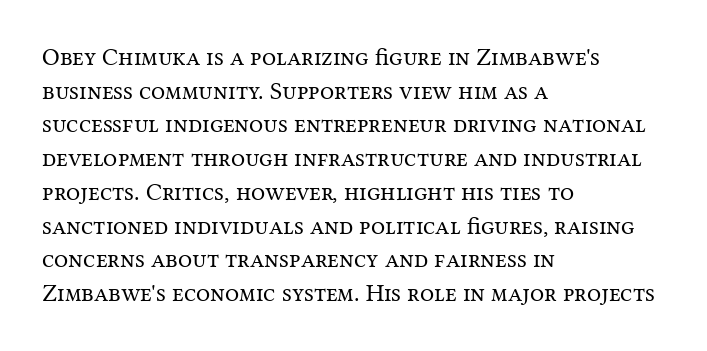
Honestly, there is no underline to notice here at all. When letters stand straight like this, we call the style roman or upright. The passage shown stacks its lines at a standard gap. Horizontal alignment here is leftward, the default for most running prose. Ink coverage per letter is moderate at most.
